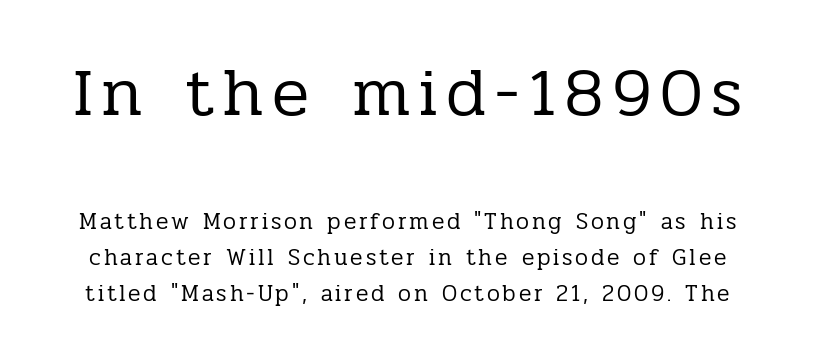
These lines are rendered in a variable-pitch font. Type style note: has serifs. Rendered with straight, roman letterforms. Between these two stacked blocks, the higher one wins on size. A bare baseline throughout the passage.
